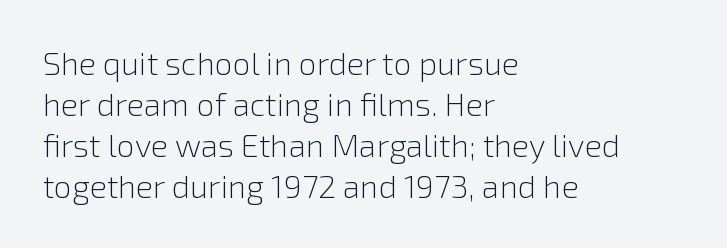
Q: Is the text bold? A: No.
Q: Is the text italic (slanted)? A: No, it is upright.
Q: Is the typeface a serif or a sans-serif typeface? A: Sans-serif.
Q: Is the text underlined? A: No.
Q: How is the paragraph aligned? A: Left-aligned.
Q: Is the spacing between letters normal or unusually wide? A: Normal.
Q: Is the spacing between lines tight, normal or loose? A: Normal.
Q: Width (condensed, normal, or wide)? A: Normal.
Q: Stroke contrast? A: Low.
Q: x-height? A: Medium.
Q: Monospaced? A: No.
